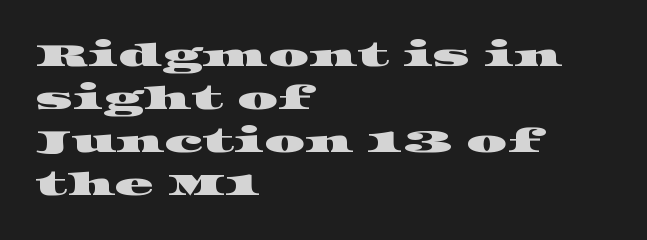
Q: Is the typeface a serif or a sans-serif typeface? A: Serif.
Q: Is the text underlined? A: No.
Q: How is the paragraph aligned? A: Left-aligned.
Q: Is the spacing between letters normal or unusually wide? A: Normal.
Q: Is the spacing between lines tight, normal or loose? A: Normal.
Q: Width (condensed, normal, or wide)? A: Wide.
Q: Stroke contrast? A: High.
Q: x-height? A: Large.
Q: Monospaced? A: No.
